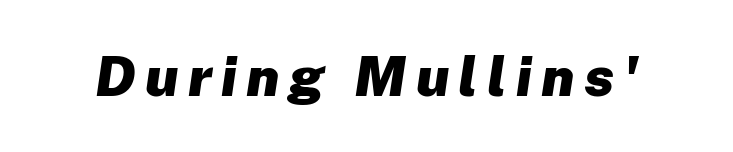
The image shows 55 px heavy type, italic (leaning right); set not underlined; low stroke contrast and a medium x-height.
